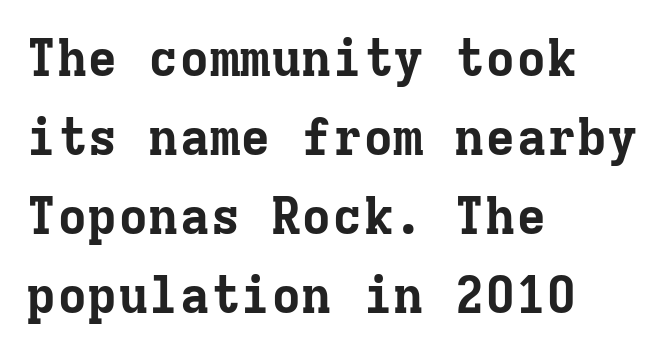
The passage shown is typeset with a serif family. Rule under the text: the space is simply empty. Observe the ordinary spacing: letters are neighbours, not strangers. Line spacing here is normal. Here the designer chose a console-style face with uniform glyph widths.
